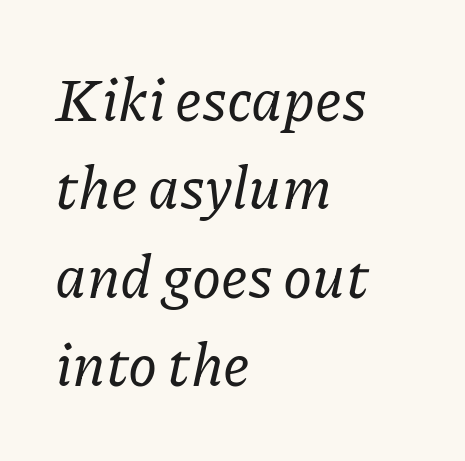
Q: Is the text italic (slanted)? A: Yes, it leans right by about 11 degrees.
Q: Is the typeface a serif or a sans-serif typeface? A: Serif.
Q: Is the text underlined? A: No.
Q: How is the paragraph aligned? A: Left-aligned.
Q: Is the spacing between letters normal or unusually wide? A: Normal.
Q: Is the spacing between lines tight, normal or loose? A: Normal.
Q: Width (condensed, normal, or wide)? A: Normal.
Q: Stroke contrast? A: Low.
Q: x-height? A: Medium.
Q: Monospaced? A: No.
